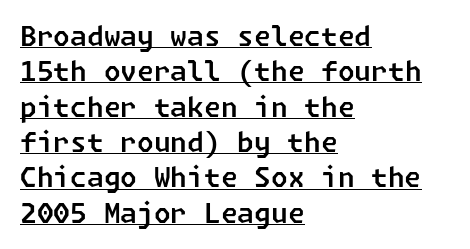
Q: Is the text underlined? A: Yes.
Q: How is the paragraph aligned? A: Left-aligned.
Q: Is the spacing between letters normal or unusually wide? A: Normal.
Q: Is the spacing between lines tight, normal or loose? A: Normal.
